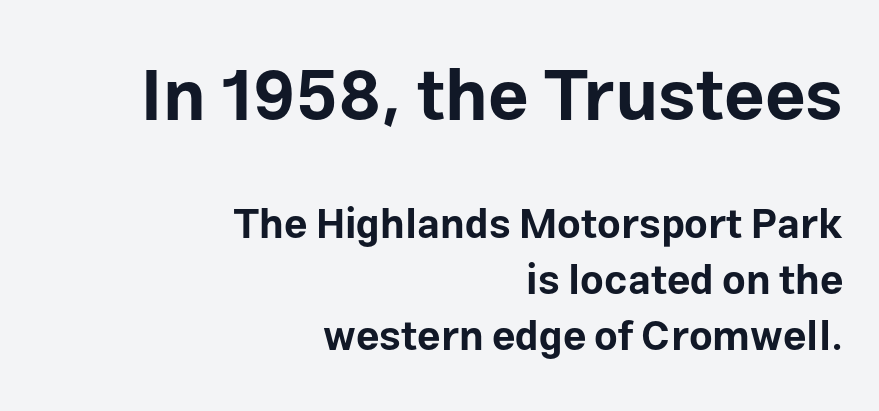
{"serif": "no", "italic": "no", "bold": "yes", "weight": "bold", "width": "normal", "stroke_contrast": "low", "x_height": "medium", "monospaced": "no", "underline": "no", "align": "right", "line_spacing": "normal", "line_spacing_ratio": 1.36, "letter_spacing": "normal", "letter_spacing_em": 0.0, "larger_block": "first", "size_ratio": 1.73, "glyph_px": 71}
